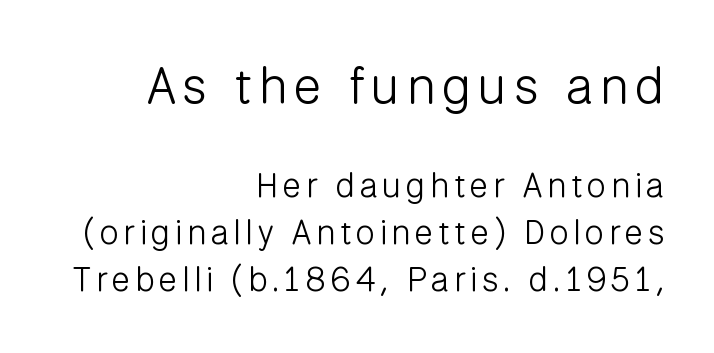
{"serif": "no", "italic": "no", "bold": "no", "weight": "light", "width": "normal", "stroke_contrast": "low", "x_height": "medium", "monospaced": "no", "underline": "no", "align": "right", "line_spacing": "normal", "line_spacing_ratio": 1.38, "larger_block": "first", "size_ratio": 1.5, "glyph_px": 51}
